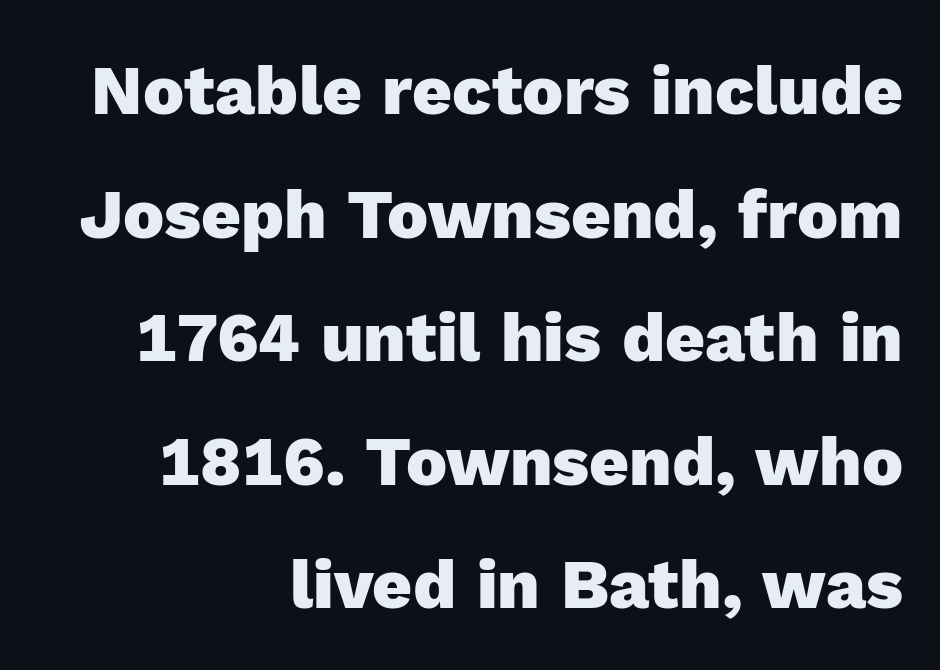
{"serif": "no", "italic": "no", "bold": "yes", "weight": "heavy", "width": "normal", "x_height": "medium", "monospaced": "no", "underline": "no", "align": "right", "line_spacing_ratio": 1.79, "letter_spacing": "normal", "letter_spacing_em": 0.0, "glyph_px": 69}
